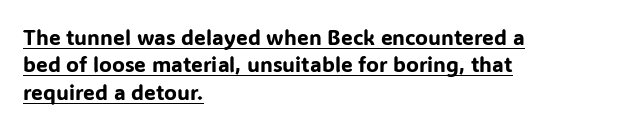
Reading down the block, your eye returns to a fixed left position each line. The gaps between neighbouring characters are ordinary and unremarkable. This block has exactly the height ordinary leading produces. Notice how a bar underscores the lettering throughout. Posture: straight, roman, zero tilt.
